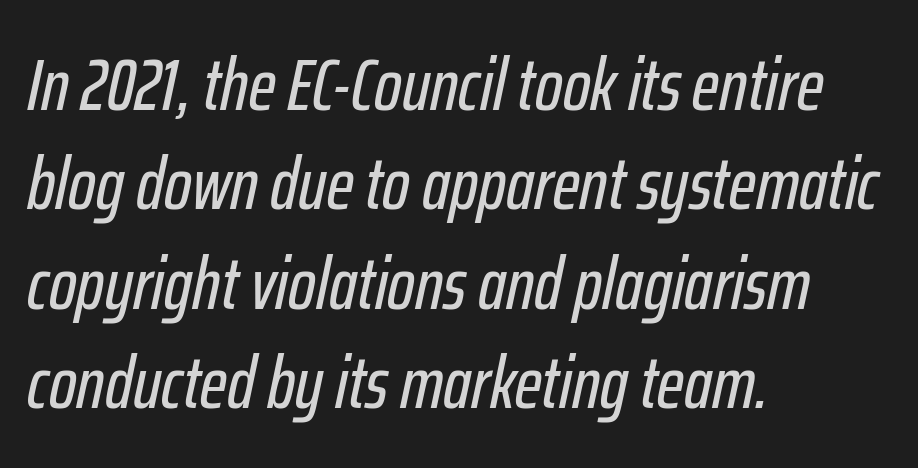
Layout note: lines flush left. Plain, unruled lines of type. The font's italic variant was chosen for this text. The face used here is proportionally spaced, like ordinary book or web type.
